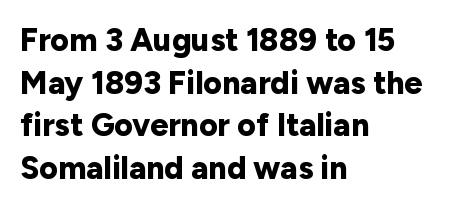
Notice how thick the strokes are: this is what a full bold looks like. Nope, no serifs anywhere on these letters. The typesetter chose a ragged-right arrangement here. Regarding leading, the lines here are spaced in the standard way. Students, note that the glyphs here touch the page at normal intervals.
